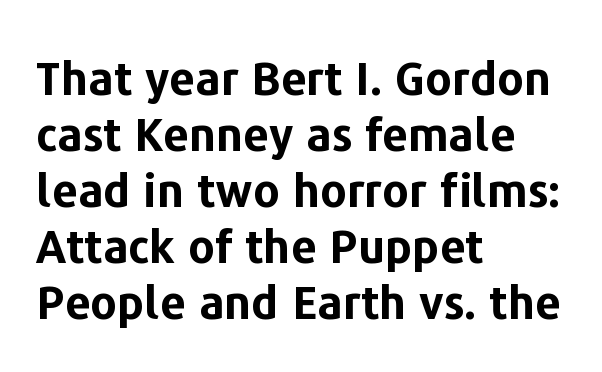
The image shows 46 px bold sans-serif type, upright; set left-aligned, line spacing 1.22x, normal letter spacing, not underlined; low stroke contrast and a medium x-height.
